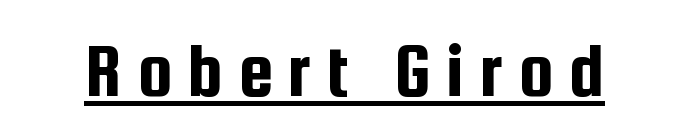
A typesetter would call this proportional, since set widths differ per character. What decoration does the sample have? An underline. Ascenders rise straight up at ninety degrees. Unlike a traditional serif, this face leaves its strokes unadorned.
